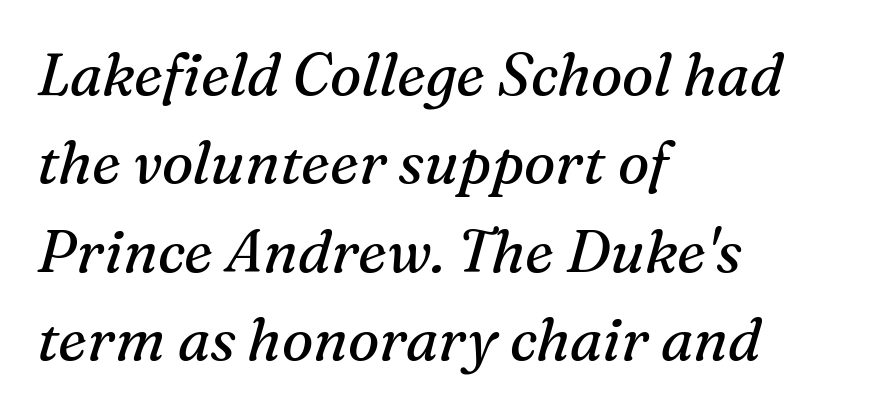
Q: Is the text bold? A: No.
Q: Is the text italic (slanted)? A: Yes, it leans right by about 16 degrees.
Q: Is the typeface a serif or a sans-serif typeface? A: Serif.
Q: Is the text underlined? A: No.
Q: How is the paragraph aligned? A: Left-aligned.
Q: Is the spacing between letters normal or unusually wide? A: Normal.
Q: Is the spacing between lines tight, normal or loose? A: Normal.
Q: Width (condensed, normal, or wide)? A: Normal.
Q: Stroke contrast? A: Medium.
Q: x-height? A: Medium.
Q: Monospaced? A: No.
